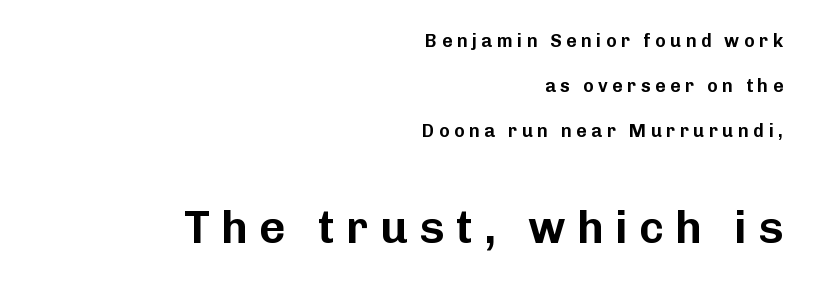
The image shows 45 px sans-serif type, upright; set right-aligned, loose line spacing (2.49x), unusually wide letter spacing (+0.25 em), not underlined; the second (bottom) block is 2.5x larger; low stroke contrast and a medium x-height.
